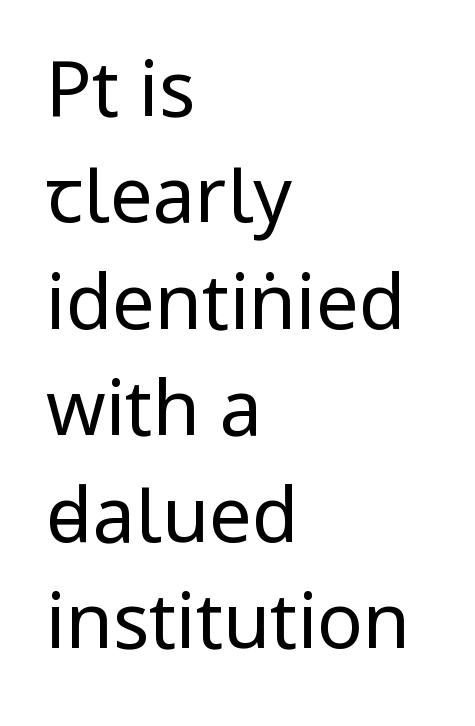
The face used here is rendered with its standard letterfit. These lines stack with their left ends in a neat column. The gap between lines stays unmarked. Heft: none added — not bold.
